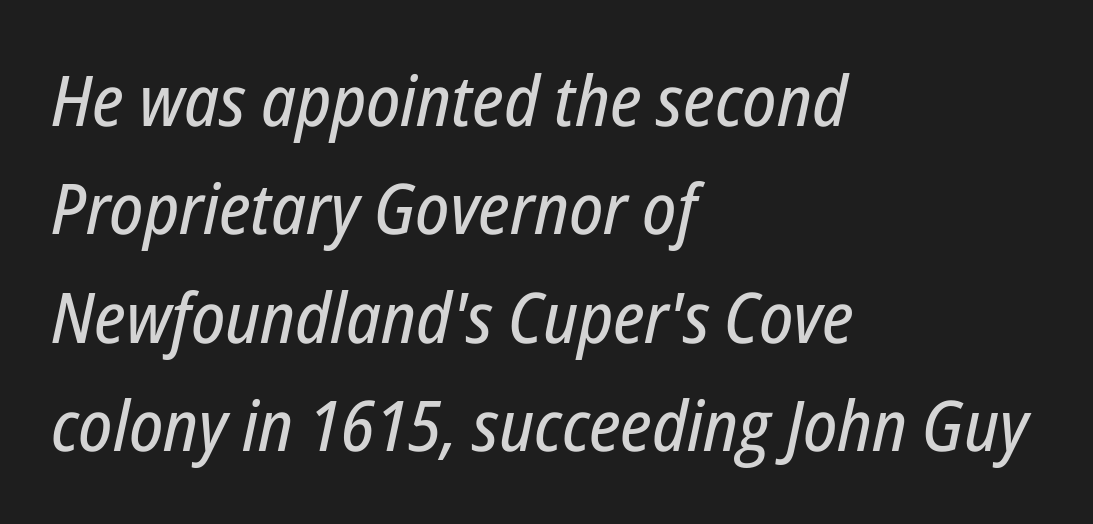
Posture: slanted. The passage is arranged the way most books set body copy — flush left. Leading matches the norm, producing a regular column. Beneath every word, the page is bare. You could not count columns in this text — the font is proportionally spaced.
